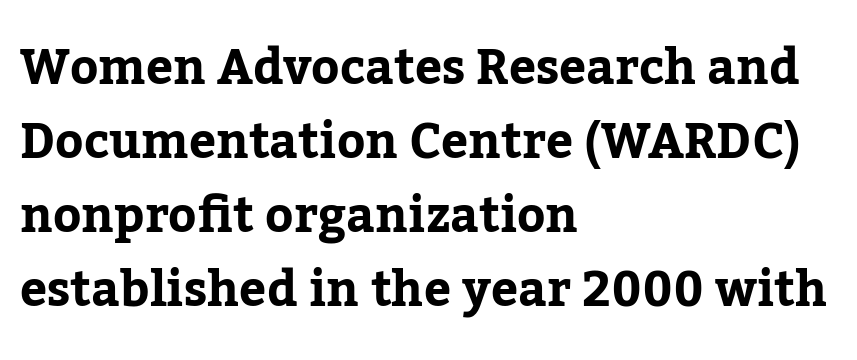
The image shows 48 px serif type, upright; set left-aligned, normal line spacing (1.54x), normal letter spacing, not underlined; low stroke contrast and a medium x-height.
